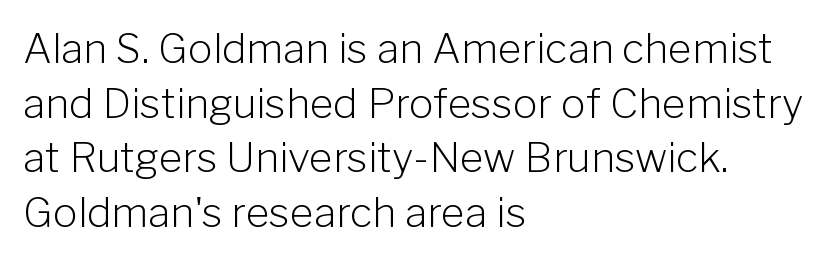
Nope, no serifs anywhere on these letters. The space directly below the letters is spotless. What stands out about the letter spacing? Nothing — it is the standard amount. The font is comparable to plain body text, perhaps lighter. The passage shown stacks its lines at a standard gap. A student would call this left alignment; a typographer would say flush left, rag right.
